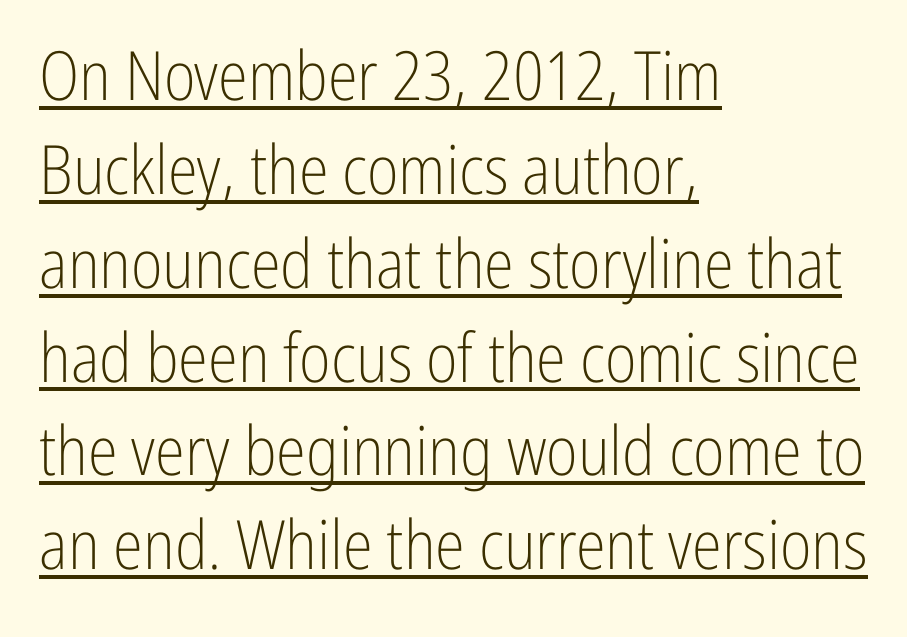
The image shows 68 px light, condensed sans-serif type, upright; set left-aligned, normal line spacing (1.38x), normal letter spacing, underlined; low stroke contrast and a medium x-height.
